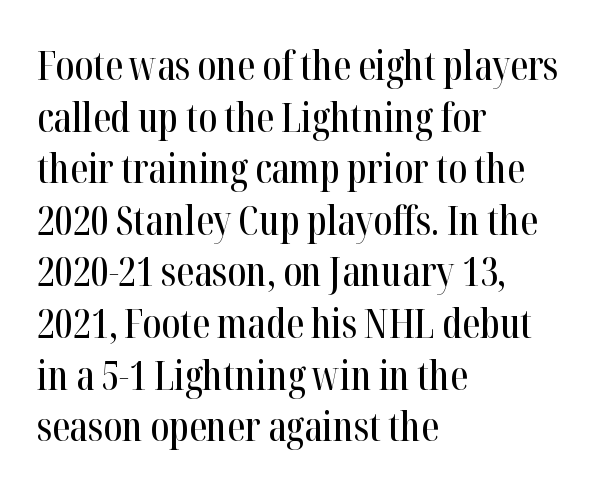
Q: Is the text italic (slanted)? A: No, it is upright.
Q: Is the typeface a serif or a sans-serif typeface? A: Serif.
Q: Is the text underlined? A: No.
Q: How is the paragraph aligned? A: Left-aligned.
Q: Is the spacing between letters normal or unusually wide? A: Normal.
Q: Is the spacing between lines tight, normal or loose? A: Normal.
Q: Width (condensed, normal, or wide)? A: Condensed.
Q: Stroke contrast? A: High.
Q: x-height? A: Medium.
Q: Monospaced? A: No.
